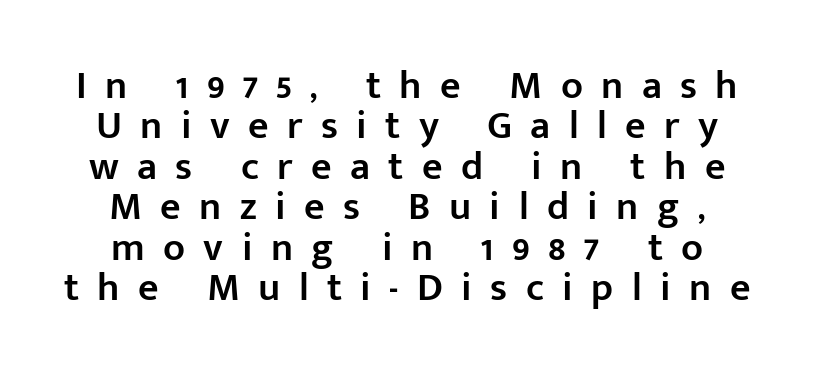
Descenders are the only things crossing below the line. These lines have a slow, spaced-out rhythm from letter to letter. The rendering uses a semibold face; strokes are thickened but not to full bold. Here the designer chose a conventional face with non-uniform glyph widths. Every row of glyphs is offset so its center matches the block's center. The face used here is a sans, in the tradition of grotesques and geometrics.
